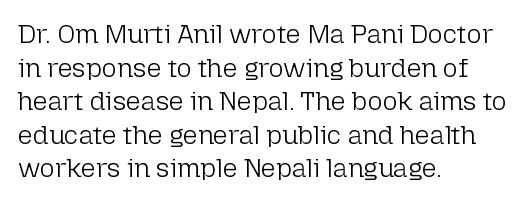
{"italic": "no", "bold": "no", "underline": "no", "align": "left", "line_spacing": "normal", "line_spacing_ratio": 1.29, "letter_spacing": "normal", "letter_spacing_em": 0.0, "glyph_px": 26}
